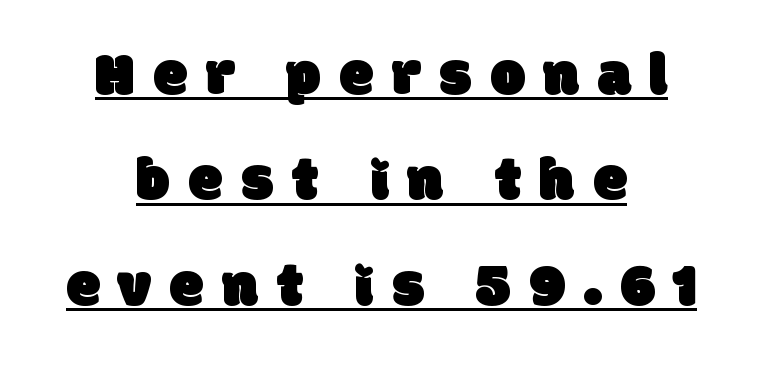
Does the leading feel generous? No, just average. The passage shown has open, widely tracked lettering throughout. The type family on display is of the sans-serif kind. Note the varied advance widths — an 'i' is clearly narrower than an 'm'.
